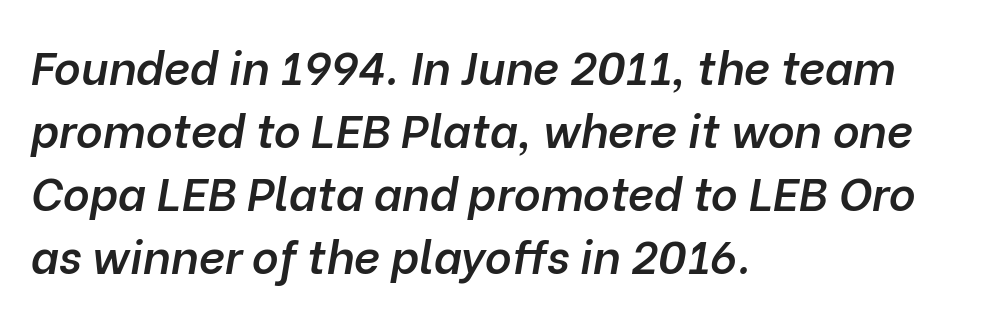
{"italic": "yes", "lean": "right", "slant_degrees": 10, "bold": "semi", "weight": "semibold", "width": "normal", "stroke_contrast": "low", "x_height": "medium", "monospaced": "no", "underline": "no", "align": "left", "line_spacing": "normal", "line_spacing_ratio": 1.37, "letter_spacing": "normal", "letter_spacing_em": 0.0, "glyph_px": 46}
